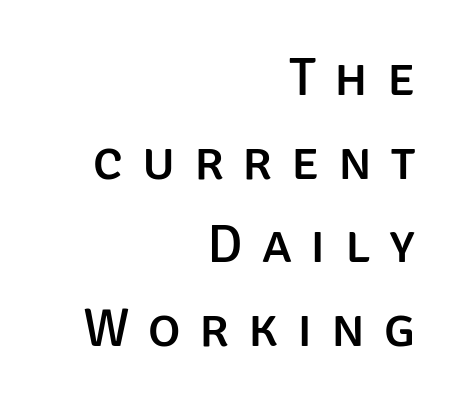
Display-style spreading of the glyphs; the letterfit is very open. The setting favours the right margin, as signatures and pull-quotes sometimes do. Spacing verdict: proportional, widths tailored to each character. Tall strokes in this sample are plumb rather than angled.
